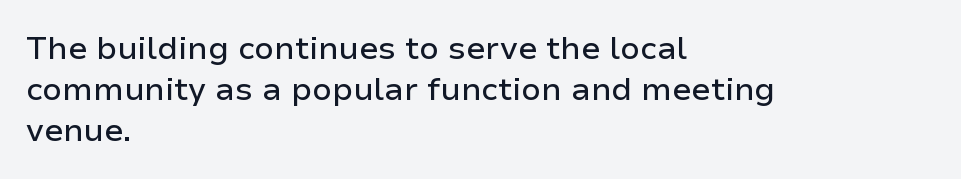
Q: Is the text italic (slanted)? A: No, it is upright.
Q: Is the typeface a serif or a sans-serif typeface? A: Sans-serif.
Q: Is the text underlined? A: No.
Q: How is the paragraph aligned? A: Left-aligned.
Q: Is the spacing between letters normal or unusually wide? A: Normal.
Q: Is the spacing between lines tight, normal or loose? A: Normal.
Q: Width (condensed, normal, or wide)? A: Normal.
Q: Stroke contrast? A: Low.
Q: x-height? A: Medium.
Q: Monospaced? A: No.
